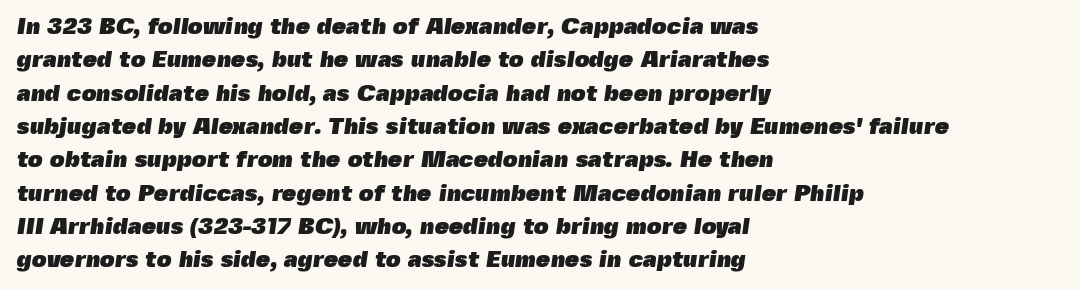
{"bold": "yes", "underline": "no", "align": "left", "line_spacing": "normal", "line_spacing_ratio": 1.45, "letter_spacing": "normal", "letter_spacing_em": 0.0, "glyph_px": 23}
